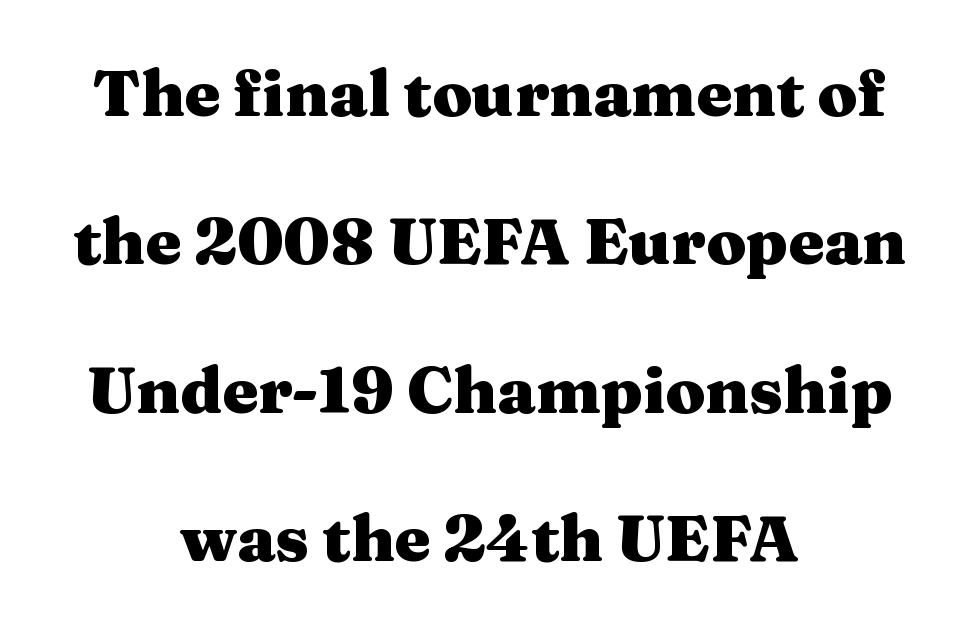
The image shows 64 px heavy, wide serif type, upright; set centered, loose line spacing (2.32x), normal letter spacing, not underlined; medium stroke contrast and a medium x-height.
